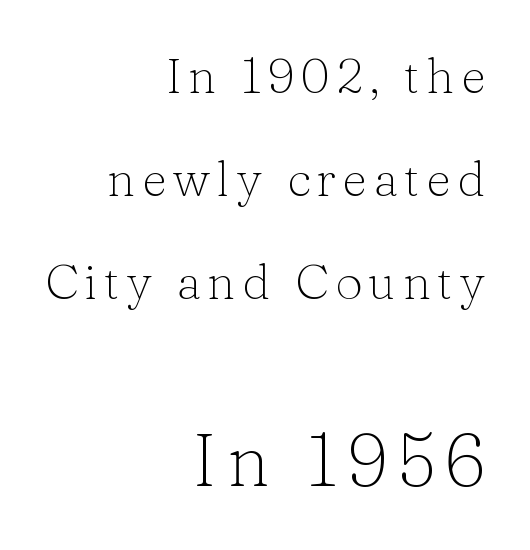
The image shows 74 px light serif type, upright; set right-aligned, loose line spacing (2.1x), not underlined; the second (bottom) block is 1.51x larger; low stroke contrast and a medium x-height.
